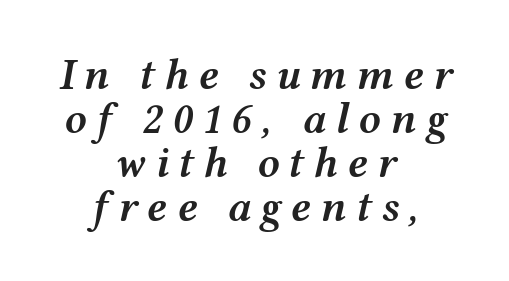
{"italic": "yes", "lean": "right", "slant_degrees": 12, "bold": "semi", "weight": "semibold", "width": "wide", "stroke_contrast": "medium", "x_height": "medium", "monospaced": "no", "underline": "no", "align": "center", "line_spacing": "tight", "line_spacing_ratio": 1.0, "letter_spacing": "wide", "letter_spacing_em": 0.21, "glyph_px": 44}
